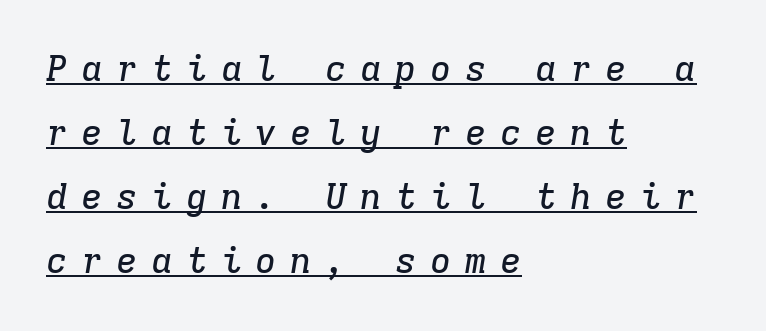
{"serif": "yes", "italic": "yes", "lean": "right", "slant_degrees": 9, "width": "normal", "stroke_contrast": "low", "x_height": "medium", "monospaced": "yes", "underline": "yes", "align": "left", "line_spacing_ratio": 1.78, "letter_spacing": "wide", "letter_spacing_em": 0.37, "glyph_px": 36}
